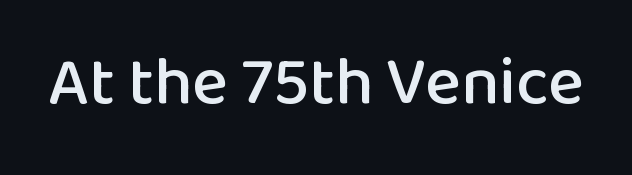
{"serif": "no", "italic": "no", "width": "normal", "stroke_contrast": "low", "x_height": "medium", "monospaced": "no", "underline": "no", "letter_spacing": "normal", "letter_spacing_em": 0.0, "glyph_px": 68}
